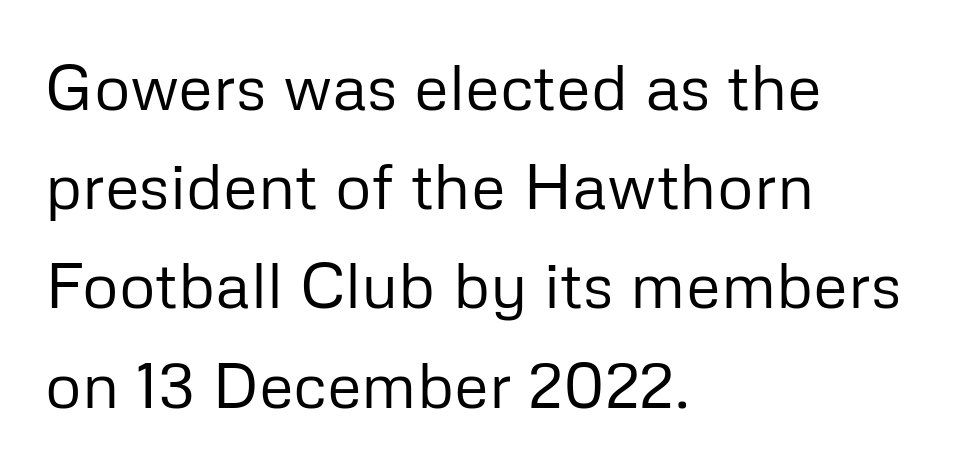
Q: Is the text bold? A: No.
Q: Is the text italic (slanted)? A: No, it is upright.
Q: Is the typeface a serif or a sans-serif typeface? A: Sans-serif.
Q: Is the text underlined? A: No.
Q: How is the paragraph aligned? A: Left-aligned.
Q: Is the spacing between letters normal or unusually wide? A: Normal.
Q: Is the spacing between lines tight, normal or loose? A: Normal.
Q: Width (condensed, normal, or wide)? A: Normal.
Q: Stroke contrast? A: Low.
Q: x-height? A: Medium.
Q: Monospaced? A: No.
